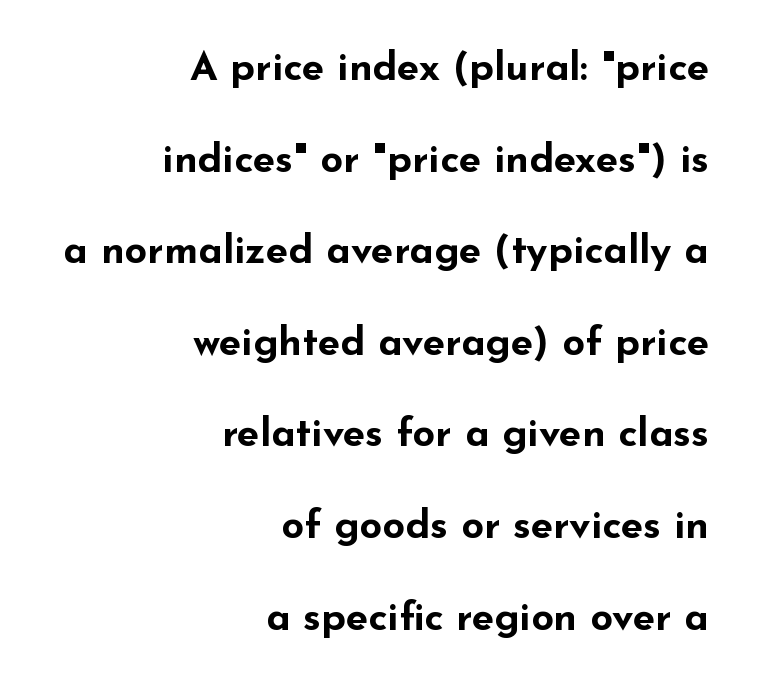
The image shows 40 px bold, wide sans-serif type, upright; set right-aligned, loose line spacing (2.29x), normal letter spacing, not underlined; low stroke contrast and a small x-height.
